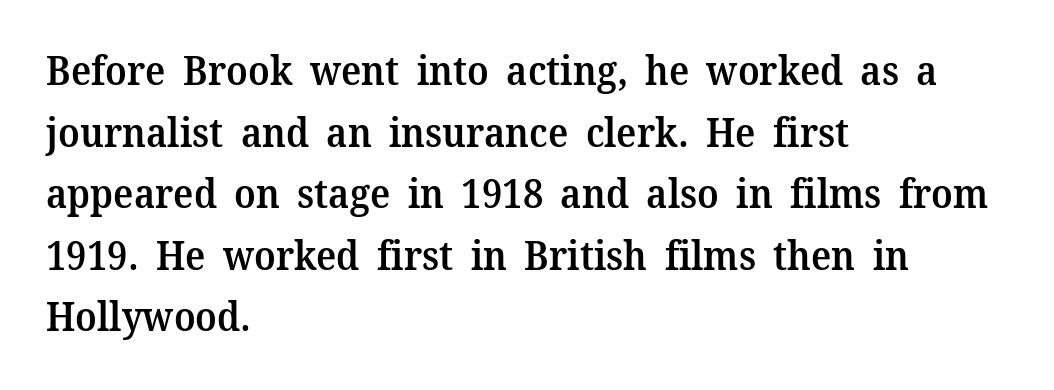
{"serif": "yes", "italic": "no", "bold": "semi", "weight": "semibold", "width": "normal", "stroke_contrast": "medium", "x_height": "medium", "monospaced": "no", "underline": "no", "align": "left", "line_spacing": "normal", "line_spacing_ratio": 1.58, "letter_spacing": "normal", "letter_spacing_em": 0.0, "glyph_px": 39}
